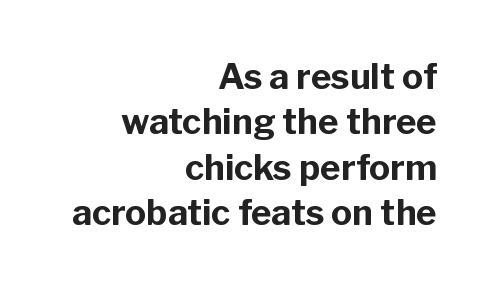
The face used here is proportionally spaced, like ordinary book or web type. Spacing between characters is what you'd get straight out of the box. This rendering uses right alignment, leaving the left contour irregular. The font's upright variant was chosen for this text. The space directly below the letters is spotless.
